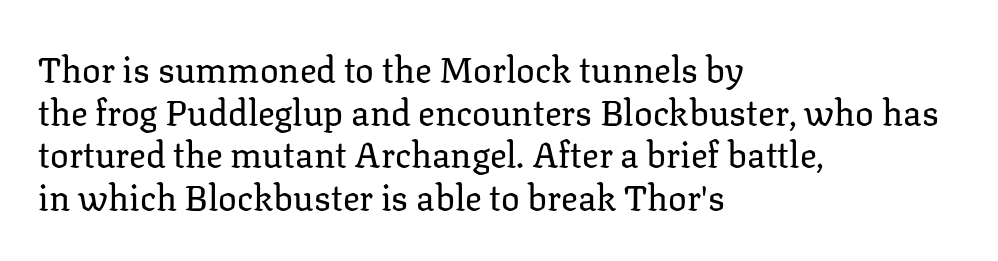
The image shows 35 px regular-weight serif type, upright; set left-aligned, line spacing 1.22x, normal letter spacing, not underlined; low stroke contrast and a medium x-height.
